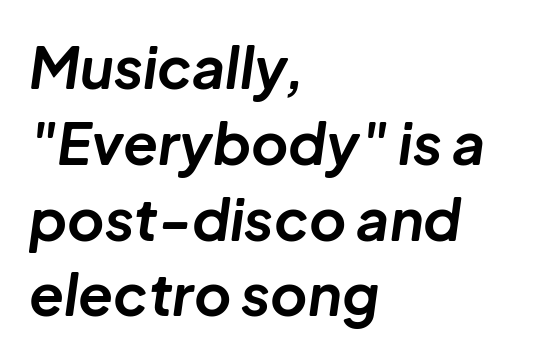
Q: Is the text bold? A: Yes.
Q: Is the text italic (slanted)? A: Yes, it leans right by about 8 degrees.
Q: Is the text underlined? A: No.
Q: How is the paragraph aligned? A: Left-aligned.
Q: Is the spacing between letters normal or unusually wide? A: Normal.
Q: Is the spacing between lines tight, normal or loose? A: Normal.
Q: Width (condensed, normal, or wide)? A: Normal.
Q: Stroke contrast? A: Low.
Q: x-height? A: Medium.
Q: Monospaced? A: No.
